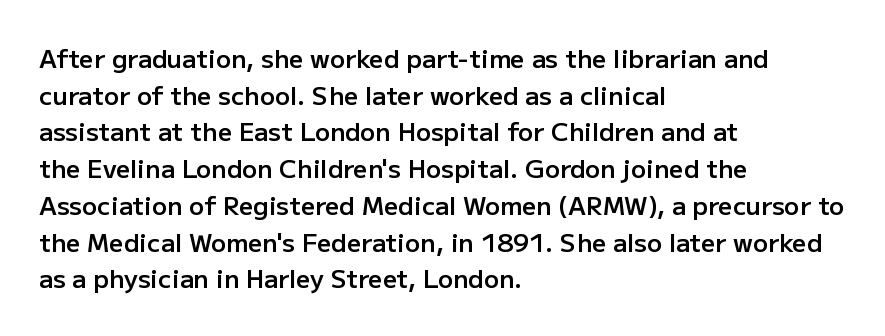
Q: Is the text bold? A: Semi-bold.
Q: Is the text italic (slanted)? A: No, it is upright.
Q: Is the text underlined? A: No.
Q: How is the paragraph aligned? A: Left-aligned.
Q: Is the spacing between letters normal or unusually wide? A: Normal.
Q: Is the spacing between lines tight, normal or loose? A: Normal.
